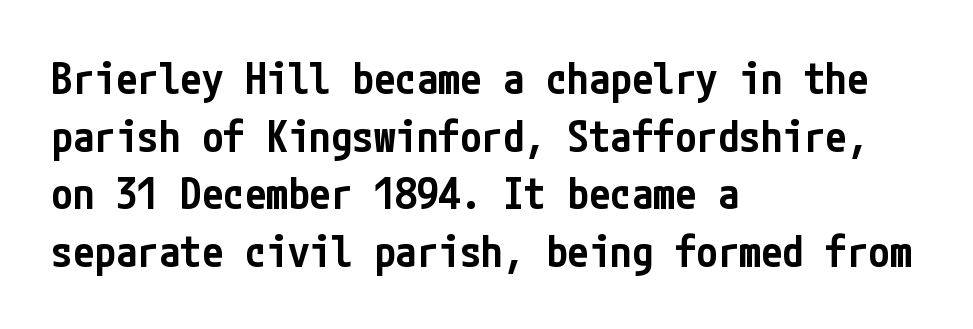
Q: Is the text bold? A: Semi-bold.
Q: Is the text italic (slanted)? A: No, it is upright.
Q: Is the typeface a serif or a sans-serif typeface? A: Sans-serif.
Q: Is the text underlined? A: No.
Q: How is the paragraph aligned? A: Left-aligned.
Q: Is the spacing between letters normal or unusually wide? A: Normal.
Q: Is the spacing between lines tight, normal or loose? A: Normal.
Q: Width (condensed, normal, or wide)? A: Condensed.
Q: Stroke contrast? A: Low.
Q: x-height? A: Medium.
